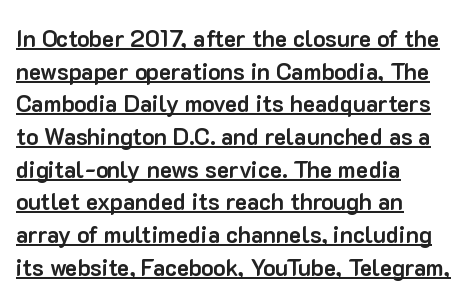
Q: Is the text bold? A: Yes.
Q: Is the text italic (slanted)? A: No, it is upright.
Q: Is the text underlined? A: Yes.
Q: How is the paragraph aligned? A: Left-aligned.
Q: Is the spacing between letters normal or unusually wide? A: Normal.
Q: Is the spacing between lines tight, normal or loose? A: Normal.
